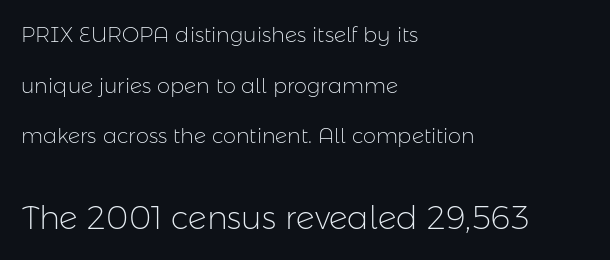
{"serif": "no", "italic": "no", "bold": "no", "weight": "light", "width": "normal", "stroke_contrast": "low", "x_height": "medium", "monospaced": "no", "underline": "no", "align": "left", "line_spacing": "loose", "line_spacing_ratio": 2.41, "letter_spacing": "normal", "letter_spacing_em": 0.0, "larger_block": "second", "size_ratio": 1.52, "glyph_px": 32}
